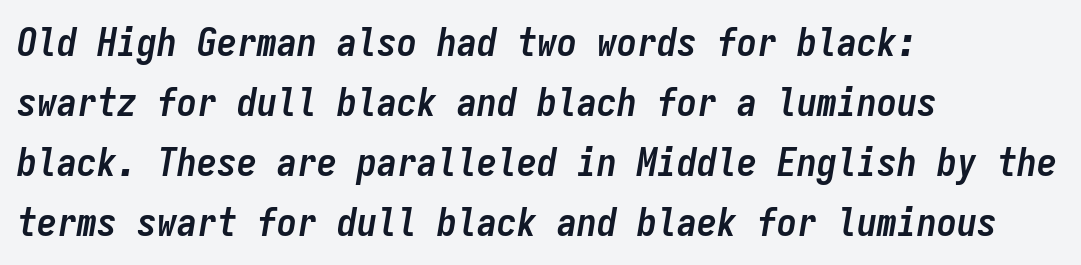
{"italic": "yes", "lean": "right", "slant_degrees": 9, "bold": "yes", "weight": "semibold", "width": "condensed", "stroke_contrast": "low", "x_height": "medium", "monospaced": "yes", "underline": "no", "align": "left", "line_spacing": "normal", "line_spacing_ratio": 1.5, "letter_spacing": "normal", "letter_spacing_em": 0.0, "glyph_px": 40}
